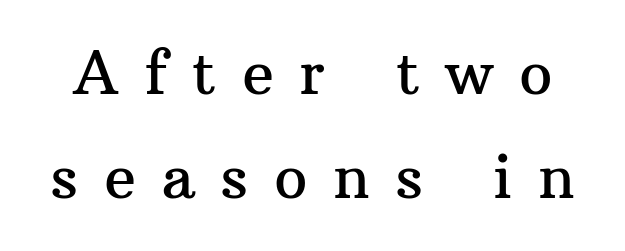
{"serif": "yes", "italic": "no", "width": "normal", "stroke_contrast": "medium", "x_height": "medium", "monospaced": "no", "underline": "no", "line_spacing_ratio": 1.77, "letter_spacing": "wide", "letter_spacing_em": 0.43, "glyph_px": 59}
